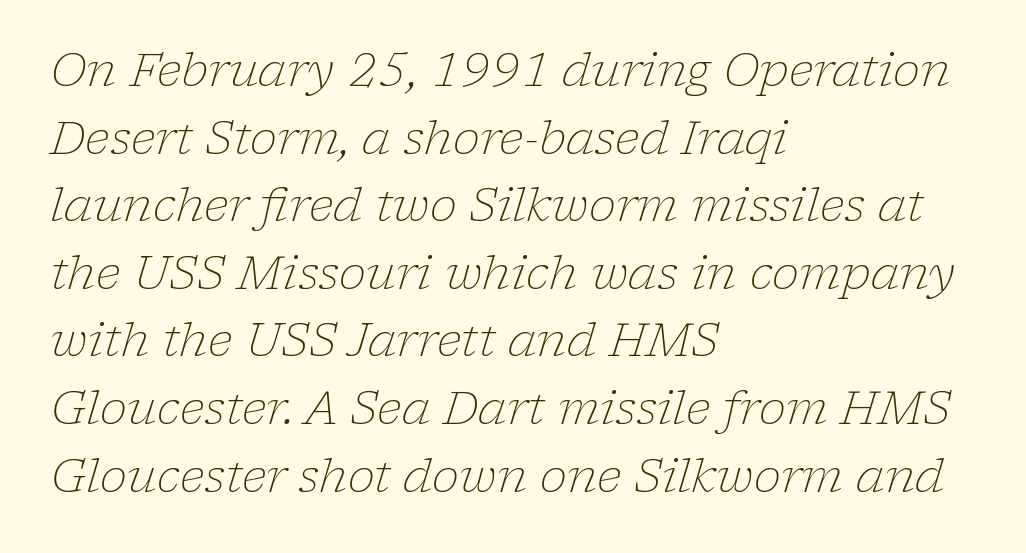
Q: Is the text bold? A: No.
Q: Is the text italic (slanted)? A: Yes, it leans right by about 17 degrees.
Q: Is the typeface a serif or a sans-serif typeface? A: Serif.
Q: Is the text underlined? A: No.
Q: How is the paragraph aligned? A: Left-aligned.
Q: Is the spacing between letters normal or unusually wide? A: Normal.
Q: Is the spacing between lines tight, normal or loose? A: Normal.
Q: Width (condensed, normal, or wide)? A: Normal.
Q: Stroke contrast? A: Low.
Q: x-height? A: Medium.
Q: Monospaced? A: No.
